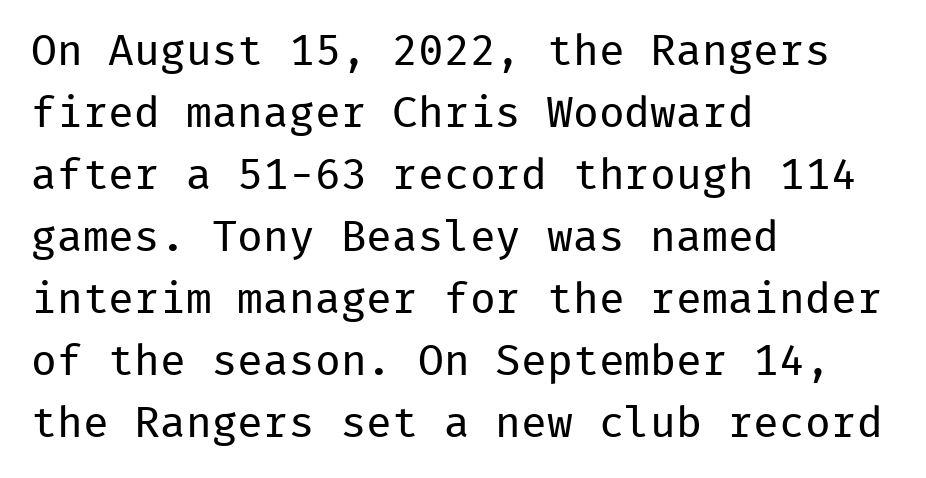
Q: Is the text bold? A: No.
Q: Is the text italic (slanted)? A: No, it is upright.
Q: Is the typeface a serif or a sans-serif typeface? A: Sans-serif.
Q: Is the text underlined? A: No.
Q: How is the paragraph aligned? A: Left-aligned.
Q: Is the spacing between letters normal or unusually wide? A: Normal.
Q: Is the spacing between lines tight, normal or loose? A: Normal.
Q: Width (condensed, normal, or wide)? A: Normal.
Q: Stroke contrast? A: Low.
Q: x-height? A: Medium.
Q: Monospaced? A: Yes.
